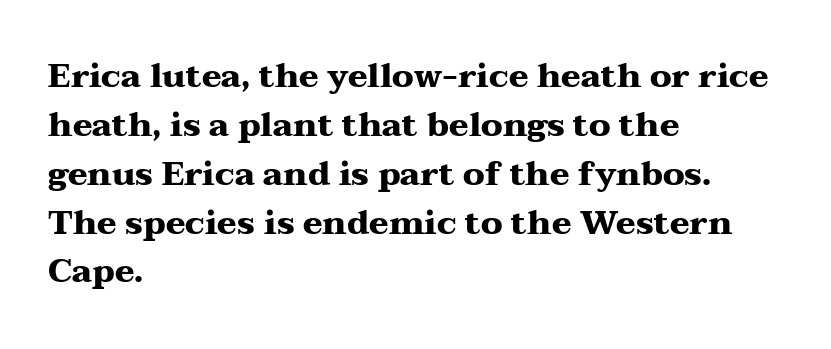
The image shows 33 px heavy, wide serif type, upright; set left-aligned, normal line spacing (1.48x), normal letter spacing, not underlined; medium stroke contrast and a medium x-height.
